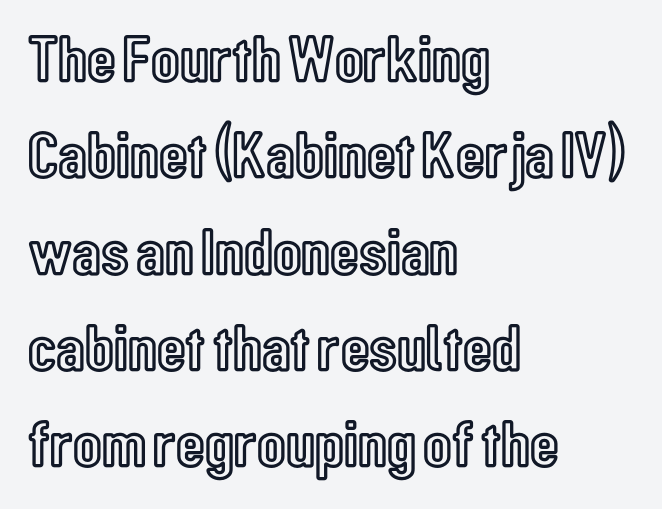
A typesetter would mark this as roman, not italic. Is this a fixed-width face? No — the glyphs have proportional, varying widths. A clean baseline with only descenders dipping below it. Reading down the block, your eye returns to a fixed left position each line. The designer left line spacing at the default.
